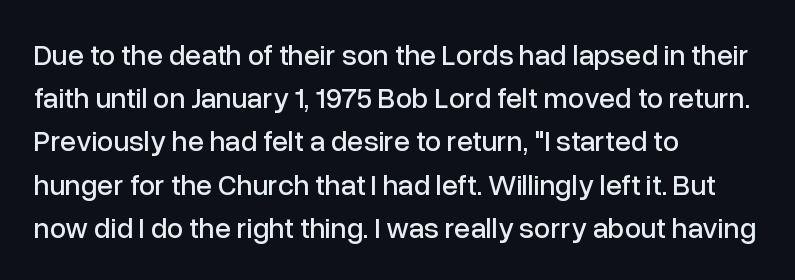
The text was rendered using a sans face with plain stroke endings. Every row of glyphs begins at an identical x-position on the left. Tracking here is standard; glyphs follow each other at the usual distance. Style check: upright.
